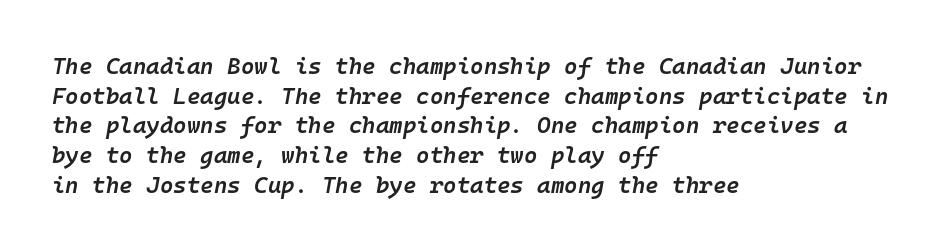
The typography opts for an oblique posture over an upright one. These lines sit exactly where default settings would place them. Clear beneath every line of the passage. The line texture is even and compact thanks to regular tracking. Line starts are locked; line ends wander. Notice the strokes are somewhat thickened but not fully heavy: this is a semibold.
